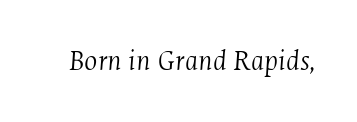
{"serif": "yes", "italic": "yes", "lean": "right", "slant_degrees": 4, "bold": "no", "weight": "light", "width": "condensed", "stroke_contrast": "medium", "x_height": "medium", "monospaced": "no", "underline": "no", "letter_spacing": "normal", "letter_spacing_em": 0.0, "glyph_px": 31}
